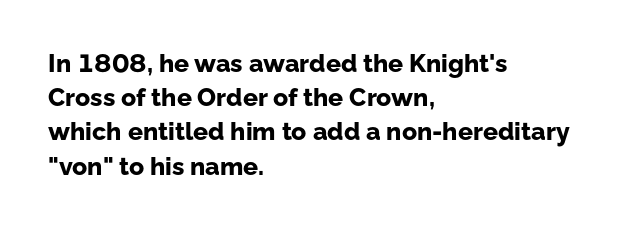
{"italic": "no", "bold": "yes", "underline": "no", "align": "left", "line_spacing": "normal", "line_spacing_ratio": 1.37, "letter_spacing": "normal", "letter_spacing_em": 0.0, "glyph_px": 25}
